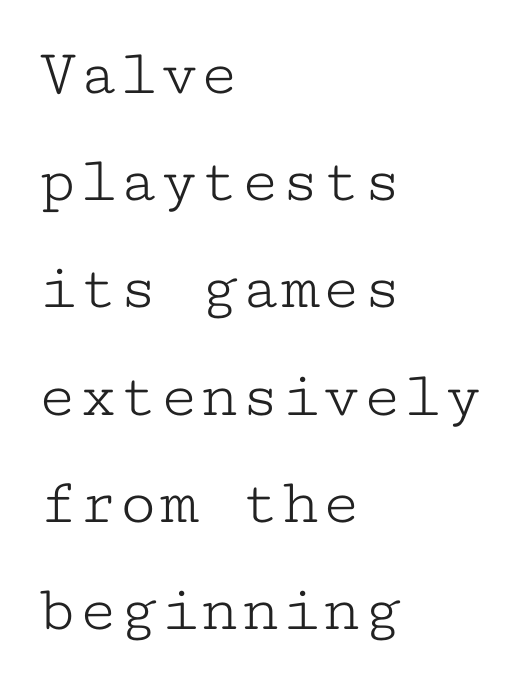
{"serif": "yes", "italic": "no", "bold": "no", "weight": "light", "width": "wide", "stroke_contrast": "low", "x_height": "medium", "monospaced": "yes", "underline": "no", "align": "left", "line_spacing": "normal", "line_spacing_ratio": 1.6, "letter_spacing": "normal", "letter_spacing_em": 0.0, "glyph_px": 67}
